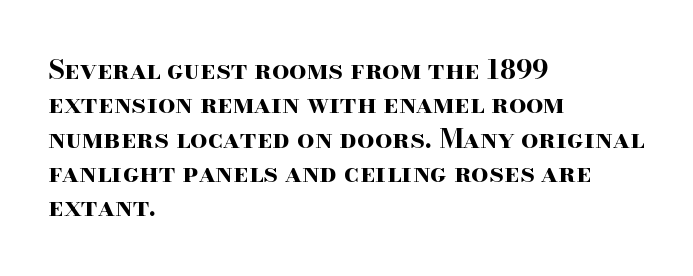
{"italic": "no", "bold": "yes", "underline": "no", "align": "left", "line_spacing": "normal", "line_spacing_ratio": 1.27, "letter_spacing": "normal", "letter_spacing_em": 0.0, "glyph_px": 27}
